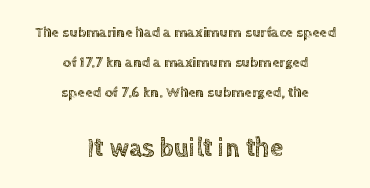
{"italic": "no", "underline": "no", "align": "center", "line_spacing": "loose", "line_spacing_ratio": 1.99, "letter_spacing": "normal", "letter_spacing_em": 0.0, "larger_block": "second", "size_ratio": 1.73, "glyph_px": 26}
